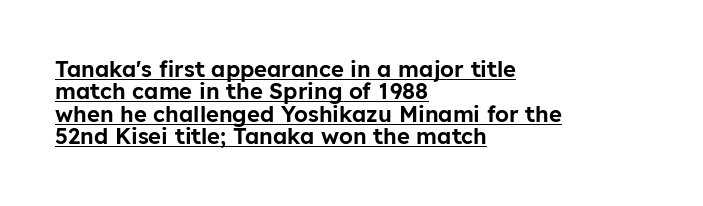
The rendering uses a small line-height, squeezing the rows. Decoration check: the copy is underlined. In terms of posture, this sample is upright. Default kerning and tracking; the words read as compact shapes. This rendering uses left alignment, leaving the right contour irregular.
